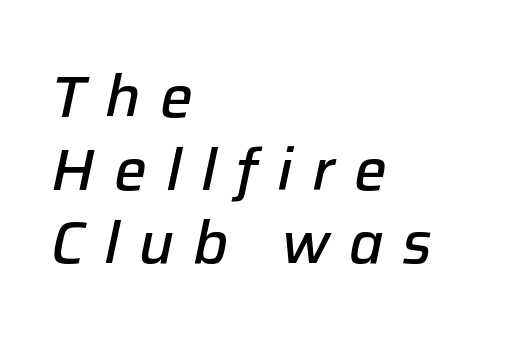
{"italic": "yes", "lean": "right", "slant_degrees": 12, "bold": "semi", "weight": "semibold", "width": "normal", "stroke_contrast": "low", "x_height": "medium", "monospaced": "no", "underline": "no", "align": "left", "line_spacing": "normal", "line_spacing_ratio": 1.26, "letter_spacing": "wide", "letter_spacing_em": 0.33, "glyph_px": 58}
